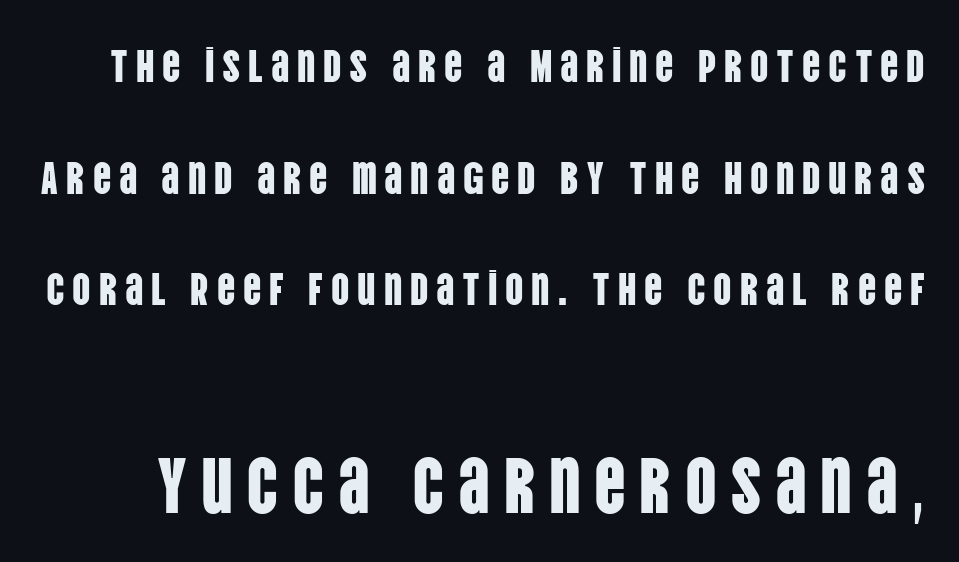
The passage shown is typeset with a sans-serif family. The type sits square on the baseline with zero lean. The designer dialed line spacing up above the default. In this sample the second text group is rendered at the bigger scale.
